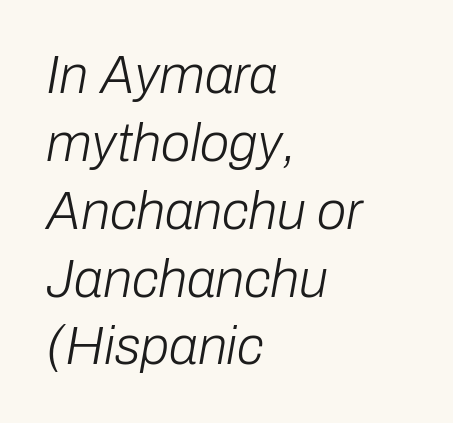
{"italic": "yes", "lean": "right", "slant_degrees": 10, "bold": "no", "weight": "light", "width": "normal", "stroke_contrast": "low", "x_height": "medium", "monospaced": "no", "underline": "no", "align": "left", "line_spacing": "normal", "line_spacing_ratio": 1.28, "letter_spacing": "normal", "letter_spacing_em": 0.0, "glyph_px": 53}
